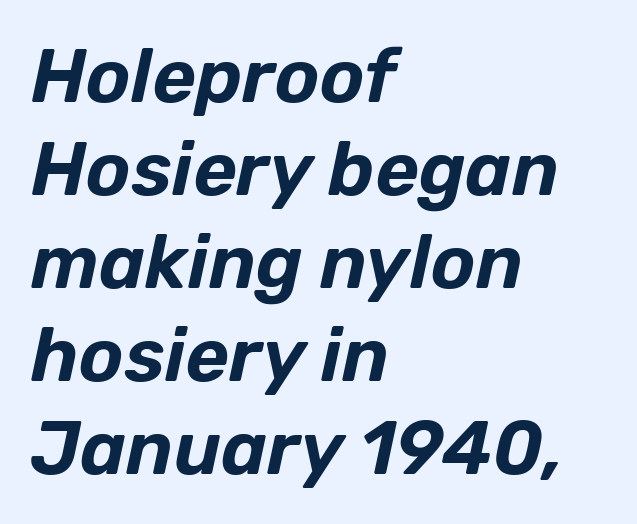
Q: Is the text italic (slanted)? A: Yes, it leans right by about 12 degrees.
Q: Is the text underlined? A: No.
Q: How is the paragraph aligned? A: Left-aligned.
Q: Is the spacing between letters normal or unusually wide? A: Normal.
Q: Width (condensed, normal, or wide)? A: Normal.
Q: Stroke contrast? A: Low.
Q: x-height? A: Medium.
Q: Monospaced? A: No.
